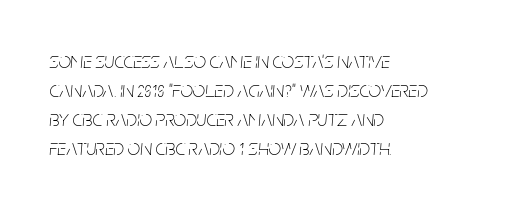
The image shows 22 px text type, italic (leaning right); set left-aligned, normal line spacing (1.32x), normal letter spacing, not underlined.
